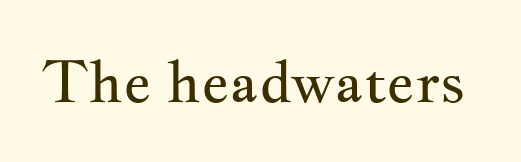
Q: Is the text bold? A: No.
Q: Is the text italic (slanted)? A: No, it is upright.
Q: Is the typeface a serif or a sans-serif typeface? A: Serif.
Q: Is the text underlined? A: No.
Q: Is the spacing between letters normal or unusually wide? A: Normal.
Q: Width (condensed, normal, or wide)? A: Wide.
Q: Stroke contrast? A: Medium.
Q: x-height? A: Small.
Q: Monospaced? A: No.
